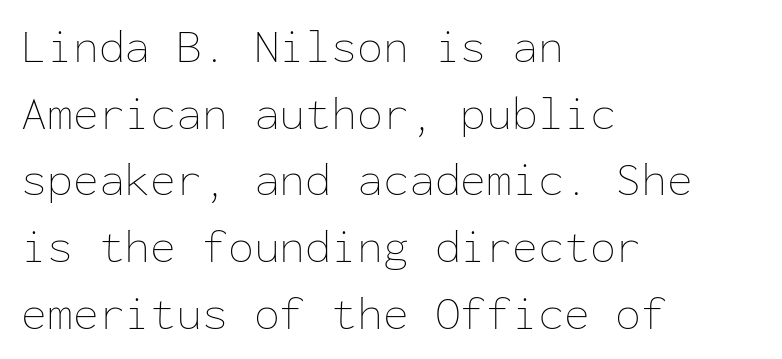
The image shows 47 px thin type, upright, monospaced; set left-aligned, normal line spacing (1.42x), normal letter spacing, not underlined; low stroke contrast and a medium x-height.
